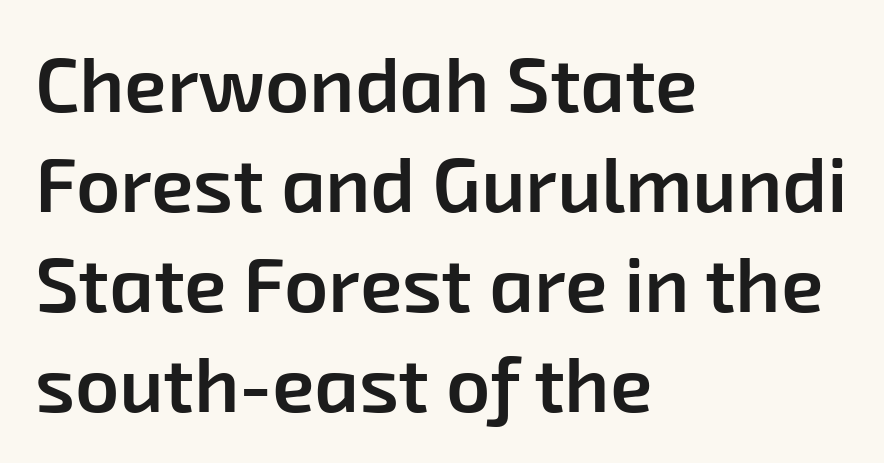
The image shows 77 px semibold sans-serif type; set left-aligned, normal line spacing (1.3x), normal letter spacing, not underlined; low stroke contrast and a medium x-height.
